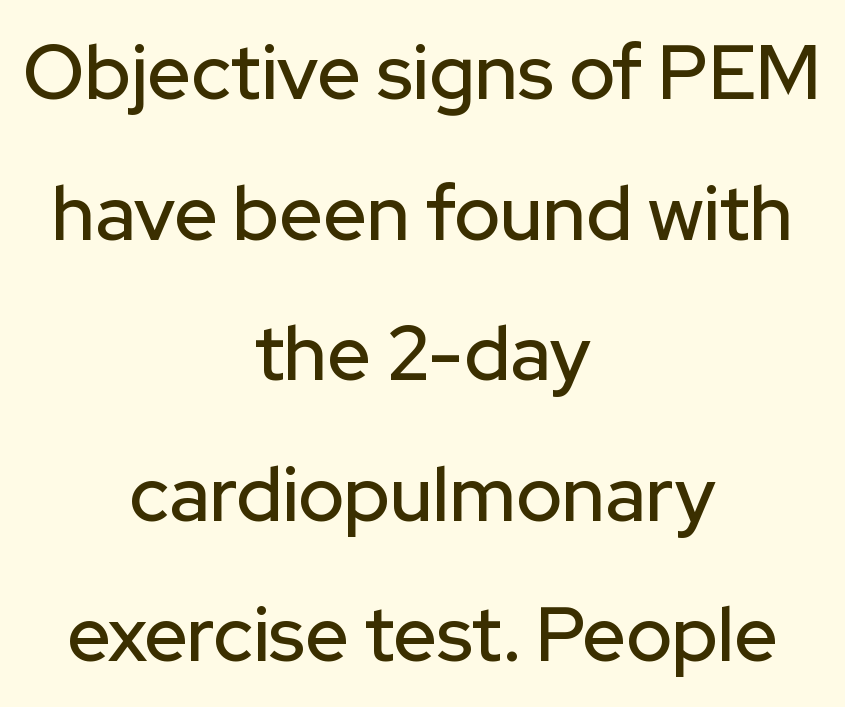
{"serif": "no", "italic": "no", "width": "normal", "stroke_contrast": "low", "x_height": "medium", "monospaced": "no", "underline": "no", "align": "center", "line_spacing_ratio": 1.85, "letter_spacing": "normal", "letter_spacing_em": 0.0, "glyph_px": 76}
